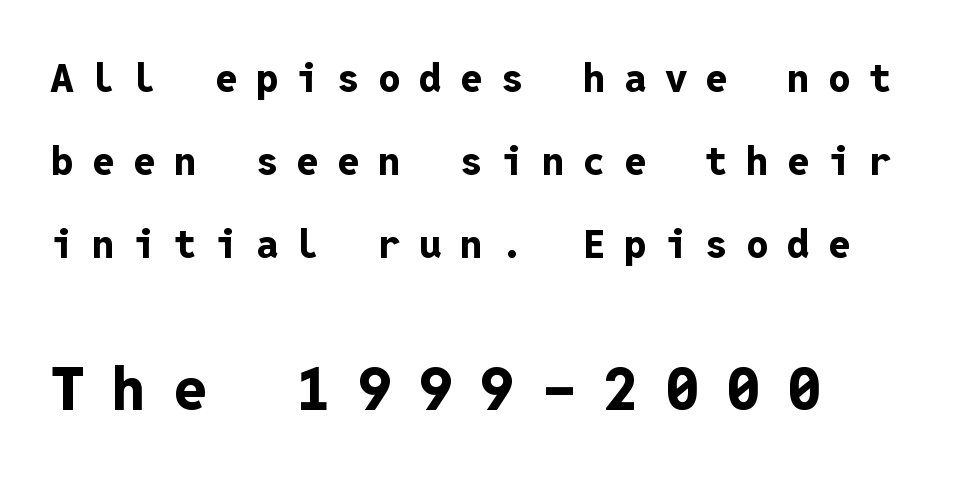
Q: Is the text bold? A: Yes.
Q: Is the text italic (slanted)? A: No, it is upright.
Q: Is the typeface a serif or a sans-serif typeface? A: Sans-serif.
Q: Is the text underlined? A: No.
Q: How is the paragraph aligned? A: Left-aligned.
Q: Is the spacing between letters normal or unusually wide? A: Unusually wide.
Q: Is the spacing between lines tight, normal or loose? A: Loose.
Q: Which block of text is set in a larger size, the first (top) or the second (bottom)? A: The second (bottom) one.
Q: Width (condensed, normal, or wide)? A: Normal.
Q: Stroke contrast? A: Low.
Q: x-height? A: Medium.
Q: Monospaced? A: Yes.
